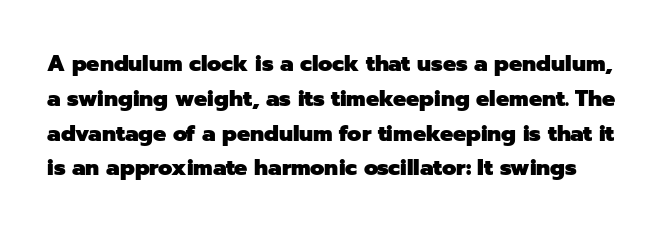
Q: Is the text bold? A: Yes.
Q: Is the text italic (slanted)? A: No, it is upright.
Q: Is the text underlined? A: No.
Q: Is the spacing between letters normal or unusually wide? A: Normal.
Q: Is the spacing between lines tight, normal or loose? A: Normal.
